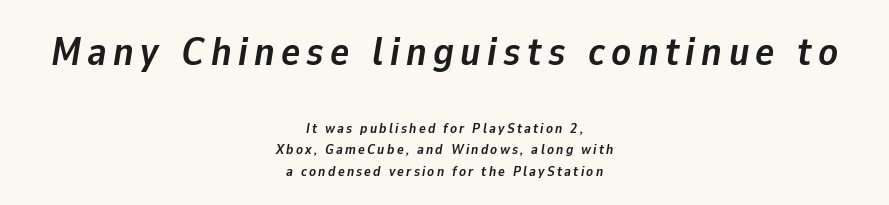
Q: Is the text bold? A: Yes.
Q: Is the text italic (slanted)? A: Yes, it leans right by about 9 degrees.
Q: Is the text underlined? A: No.
Q: How is the paragraph aligned? A: Centered.
Q: Is the spacing between lines tight, normal or loose? A: Normal.
Q: Which block of text is set in a larger size, the first (top) or the second (bottom)? A: The first (top) one.
Q: Width (condensed, normal, or wide)? A: Normal.
Q: Stroke contrast? A: Low.
Q: x-height? A: Medium.
Q: Monospaced? A: No.
